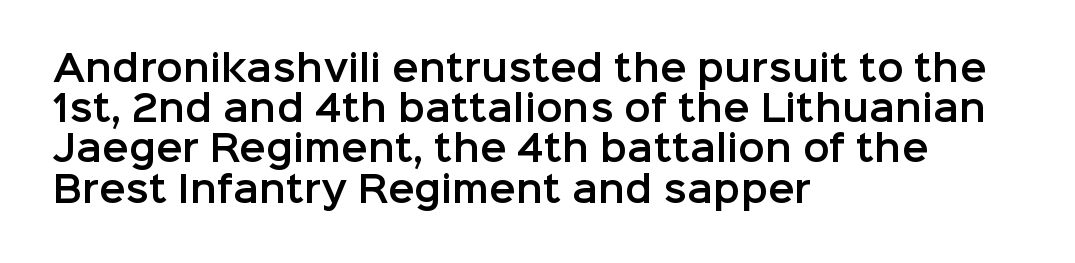
The image shows 35 px sans-serif type, upright; set left-aligned, tight line spacing (1.15x), normal letter spacing, not underlined; low stroke contrast and a medium x-height.
